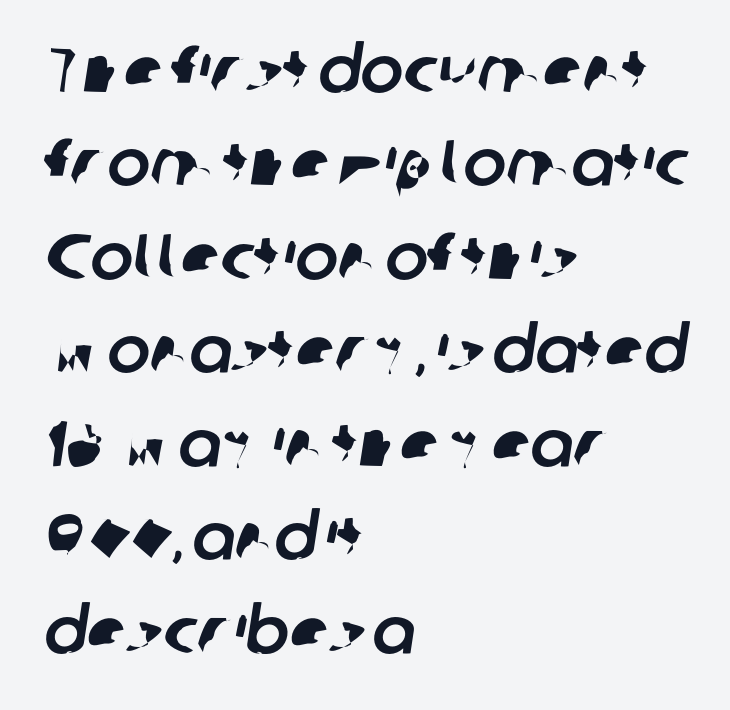
Q: Is the typeface a serif or a sans-serif typeface? A: Sans-serif.
Q: Is the text underlined? A: No.
Q: How is the paragraph aligned? A: Left-aligned.
Q: Is the spacing between letters normal or unusually wide? A: Normal.
Q: Is the spacing between lines tight, normal or loose? A: Normal.
Q: Width (condensed, normal, or wide)? A: Normal.
Q: Stroke contrast? A: Low.
Q: x-height? A: Medium.
Q: Monospaced? A: No.
